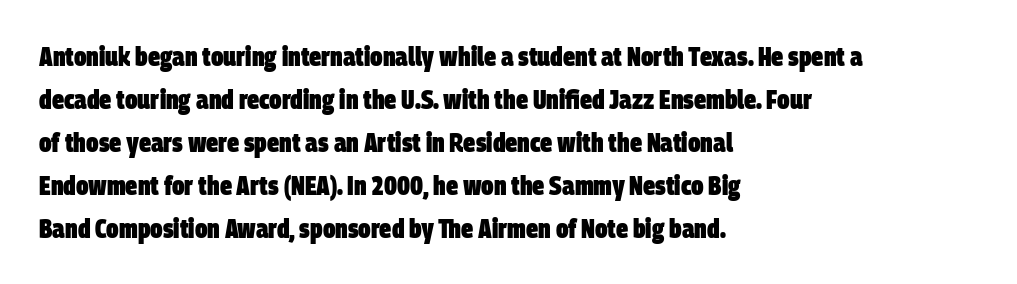
This rendering uses left alignment, leaving the right contour irregular. The foot of each line stays bare and open. Baseline-to-baseline distance is the conventional proportion of letter height. Default kerning and tracking; the words read as compact shapes. In terms of weight, the rendering is a true, heavy bold.
